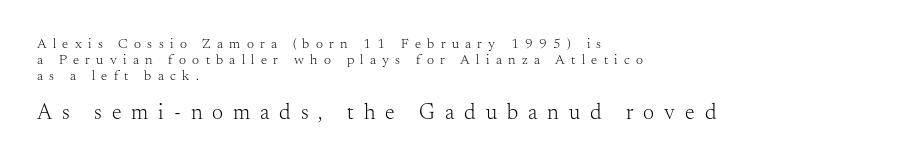
If you drew a line through each stem, it would be perfectly vertical. Just letters on the line, the space beneath them empty. Closely set lines give the paragraph a compact silhouette. Larger block? The one below; the one above is distinctly smaller. Honestly, the letter spacing is so wide it's the main thing you notice.
